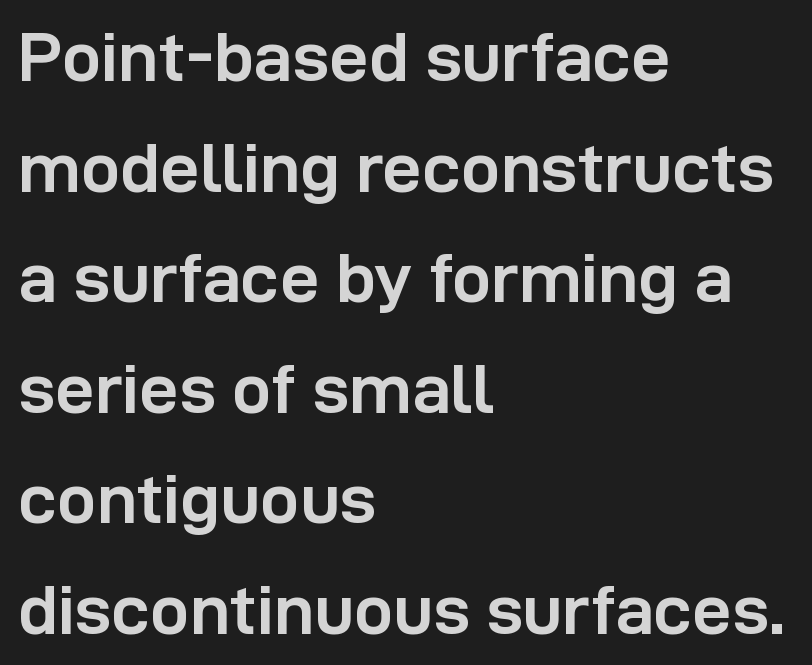
The image shows 70 px semibold sans-serif type, upright; set left-aligned, normal line spacing (1.58x), normal letter spacing, not underlined; low stroke contrast and a medium x-height.
